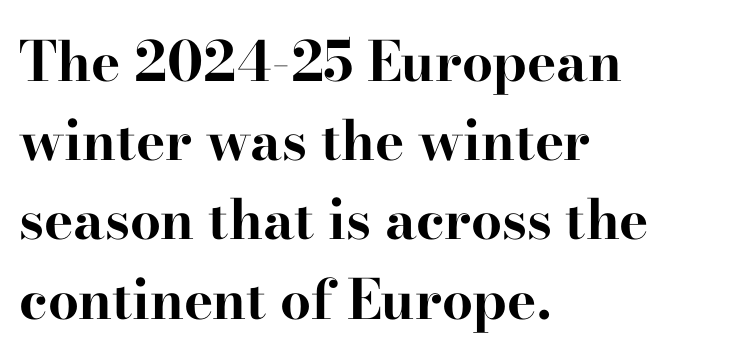
These lines carry a lot of weight — the face is fully bold. Upright lettering throughout. Successive baselines arrive at the customary interval. This sample has the flowing, uneven cadence of proportional lettering. Is the letter spacing exaggerated? No — it looks like the ordinary default. Examine the stroke ends and you'll spot serifs.
